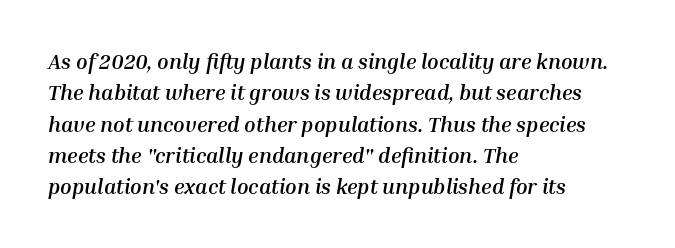
The passage shown leans; its letterforms are oblique. The rows are spaced the way most documents space them. These lines carry a lot of weight — the face is fully bold. Only glyphs here, with clear space below each row. These lines stack with their left ends in a neat column. The line texture is even and compact thanks to regular tracking.
